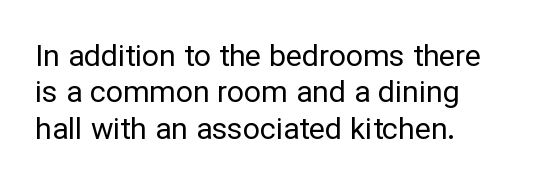
The image shows 30 px regular-weight sans-serif type, upright; set left-aligned, line spacing 1.21x, normal letter spacing, not underlined; low stroke contrast and a medium x-height.
